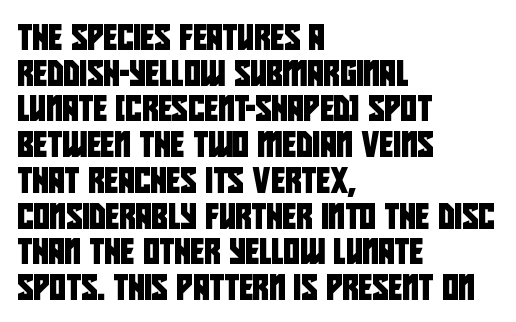
{"underline": "no", "align": "left", "line_spacing": "normal", "line_spacing_ratio": 1.43, "letter_spacing": "normal", "letter_spacing_em": 0.0, "glyph_px": 25}
